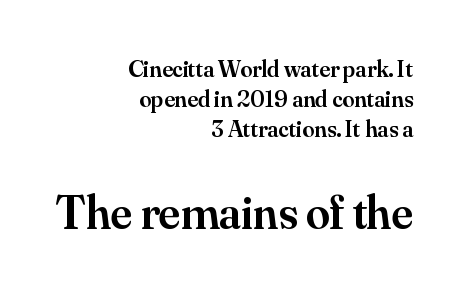
Q: Is the text bold? A: Semi-bold.
Q: Is the text italic (slanted)? A: No, it is upright.
Q: Is the typeface a serif or a sans-serif typeface? A: Serif.
Q: Is the text underlined? A: No.
Q: How is the paragraph aligned? A: Right-aligned.
Q: Is the spacing between letters normal or unusually wide? A: Normal.
Q: Is the spacing between lines tight, normal or loose? A: Normal.
Q: Which block of text is set in a larger size, the first (top) or the second (bottom)? A: The second (bottom) one.
Q: Width (condensed, normal, or wide)? A: Normal.
Q: Stroke contrast? A: Medium.
Q: x-height? A: Small.
Q: Monospaced? A: No.
